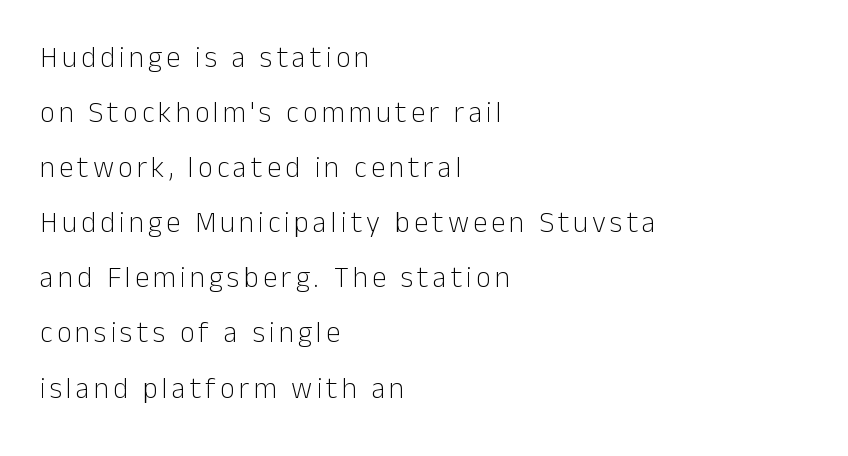
Note: no serifs on the glyphs. Characters remain perfectly vertical along every line. Does the copy run flush right? No — it runs flush left. Baseline-to-baseline distance is far greater than the letter height. The glyphs are unaccompanied by any horizontal stroke below them. No chunkiness to these letters — they're not bold.
